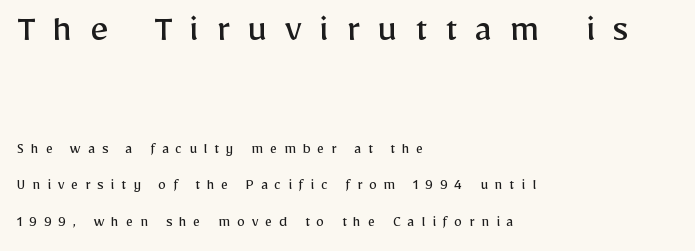
Q: Is the text bold? A: No.
Q: Is the text italic (slanted)? A: No, it is upright.
Q: Is the typeface a serif or a sans-serif typeface? A: Sans-serif.
Q: Is the text underlined? A: No.
Q: How is the paragraph aligned? A: Left-aligned.
Q: Is the spacing between letters normal or unusually wide? A: Unusually wide.
Q: Is the spacing between lines tight, normal or loose? A: Loose.
Q: Which block of text is set in a larger size, the first (top) or the second (bottom)? A: The first (top) one.
Q: Width (condensed, normal, or wide)? A: Normal.
Q: Stroke contrast? A: Low.
Q: x-height? A: Medium.
Q: Monospaced? A: No.
